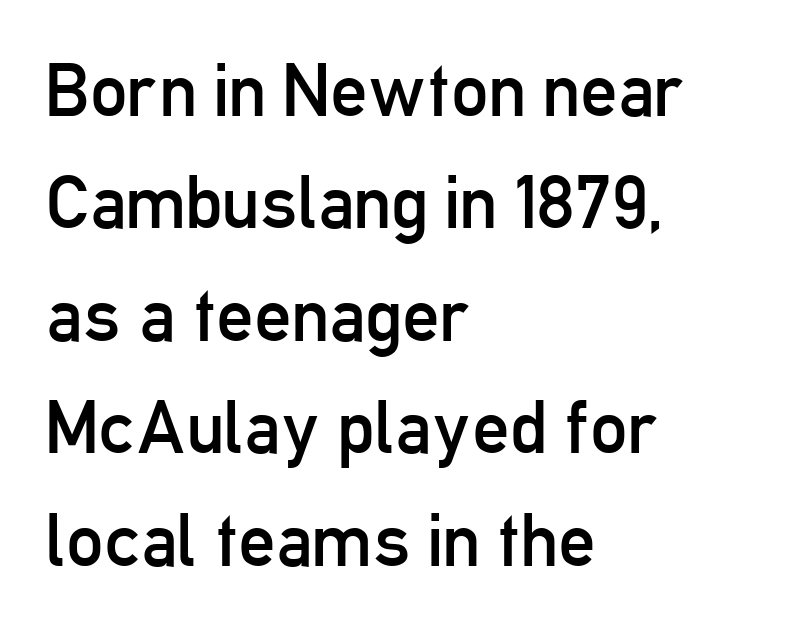
Q: Is the text bold? A: No.
Q: Is the text italic (slanted)? A: No, it is upright.
Q: Is the typeface a serif or a sans-serif typeface? A: Sans-serif.
Q: Is the text underlined? A: No.
Q: How is the paragraph aligned? A: Left-aligned.
Q: Is the spacing between letters normal or unusually wide? A: Normal.
Q: Is the spacing between lines tight, normal or loose? A: Normal.
Q: Width (condensed, normal, or wide)? A: Condensed.
Q: Stroke contrast? A: Low.
Q: x-height? A: Medium.
Q: Monospaced? A: No.
